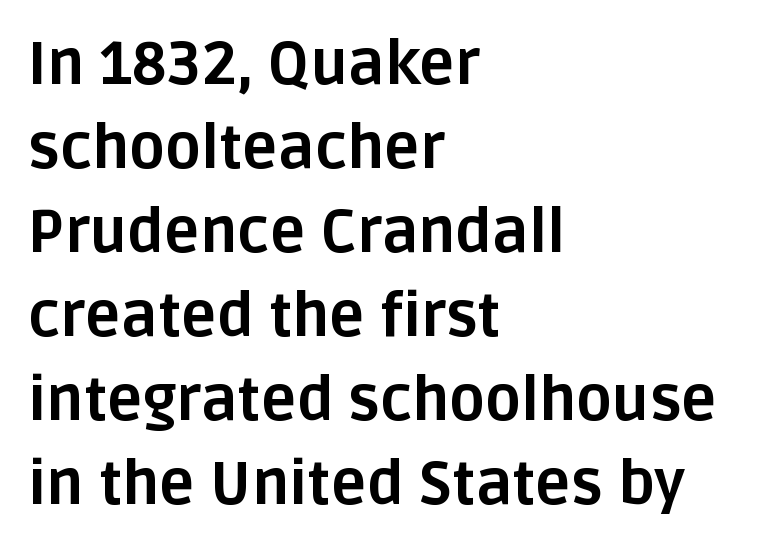
The face used here is a sans, in the tradition of grotesques and geometrics. The glyphs are unaccompanied by any horizontal stroke below them. Notice how the stems are strictly vertical — no italics here. The letters advance in unequal steps, a hallmark of proportional type. Regular leading.
